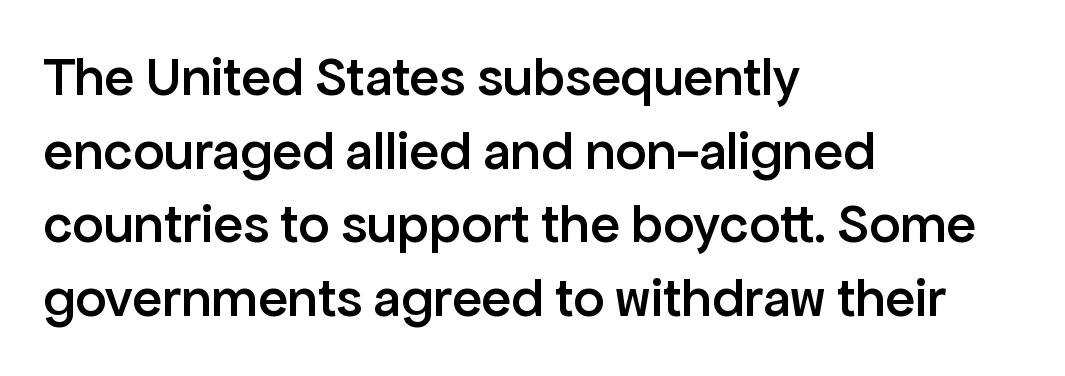
{"serif": "no", "italic": "no", "bold": "semi", "weight": "semibold", "width": "normal", "stroke_contrast": "low", "x_height": "medium", "monospaced": "no", "underline": "no", "align": "left", "line_spacing": "normal", "line_spacing_ratio": 1.34, "letter_spacing": "normal", "letter_spacing_em": 0.0, "glyph_px": 55}
